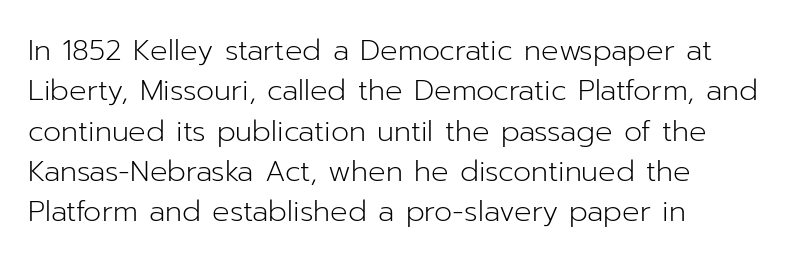
Q: Is the text bold? A: No.
Q: Is the text italic (slanted)? A: No, it is upright.
Q: Is the typeface a serif or a sans-serif typeface? A: Sans-serif.
Q: Is the text underlined? A: No.
Q: How is the paragraph aligned? A: Left-aligned.
Q: Is the spacing between letters normal or unusually wide? A: Normal.
Q: Is the spacing between lines tight, normal or loose? A: Normal.
Q: Width (condensed, normal, or wide)? A: Normal.
Q: Stroke contrast? A: Low.
Q: x-height? A: Medium.
Q: Monospaced? A: No.
